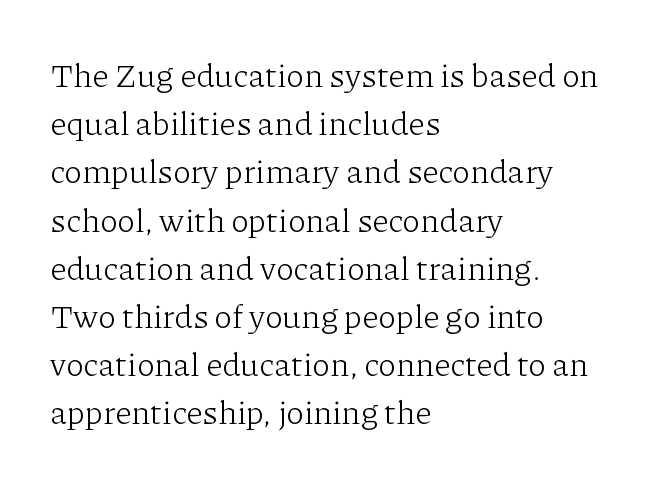
Q: Is the text bold? A: No.
Q: Is the text italic (slanted)? A: No, it is upright.
Q: Is the typeface a serif or a sans-serif typeface? A: Serif.
Q: Is the text underlined? A: No.
Q: How is the paragraph aligned? A: Left-aligned.
Q: Is the spacing between letters normal or unusually wide? A: Normal.
Q: Is the spacing between lines tight, normal or loose? A: Normal.
Q: Width (condensed, normal, or wide)? A: Normal.
Q: Stroke contrast? A: Low.
Q: x-height? A: Medium.
Q: Monospaced? A: No.
